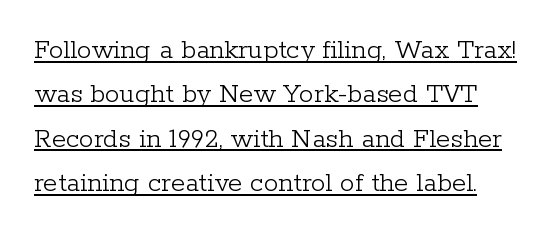
{"serif": "yes", "italic": "no", "bold": "no", "weight": "light", "width": "normal", "stroke_contrast": "low", "x_height": "medium", "monospaced": "no", "underline": "yes", "line_spacing": "normal", "line_spacing_ratio": 1.53, "letter_spacing": "normal", "letter_spacing_em": 0.0, "glyph_px": 29}
